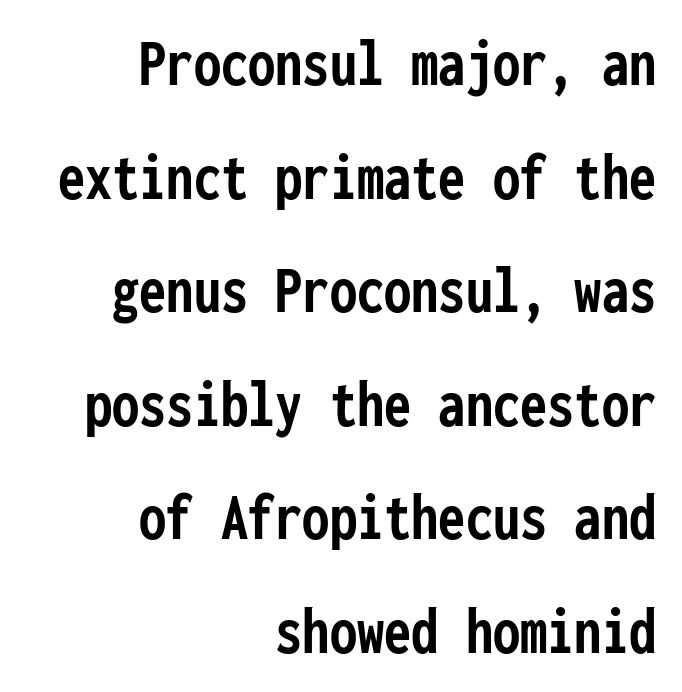
{"serif": "no", "italic": "no", "bold": "yes", "weight": "semibold", "width": "condensed", "stroke_contrast": "low", "x_height": "medium", "monospaced": "yes", "underline": "no", "align": "right", "line_spacing": "normal", "line_spacing_ratio": 1.67, "letter_spacing": "normal", "letter_spacing_em": 0.0, "glyph_px": 68}
